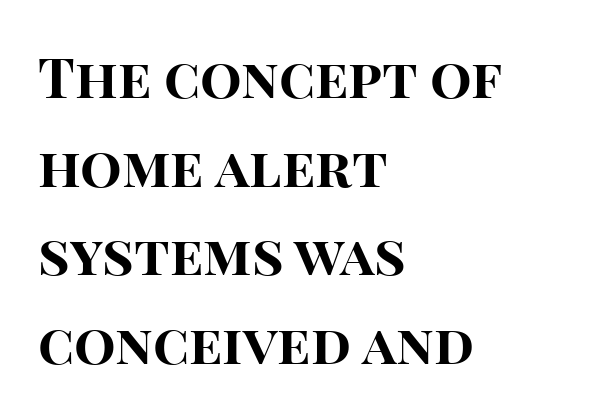
{"serif": "no", "italic": "no", "bold": "yes", "weight": "bold", "width": "normal", "stroke_contrast": "high", "x_height": "large", "monospaced": "no", "underline": "no", "align": "left", "line_spacing": "normal", "line_spacing_ratio": 1.61, "letter_spacing": "normal", "letter_spacing_em": 0.0, "glyph_px": 55}
